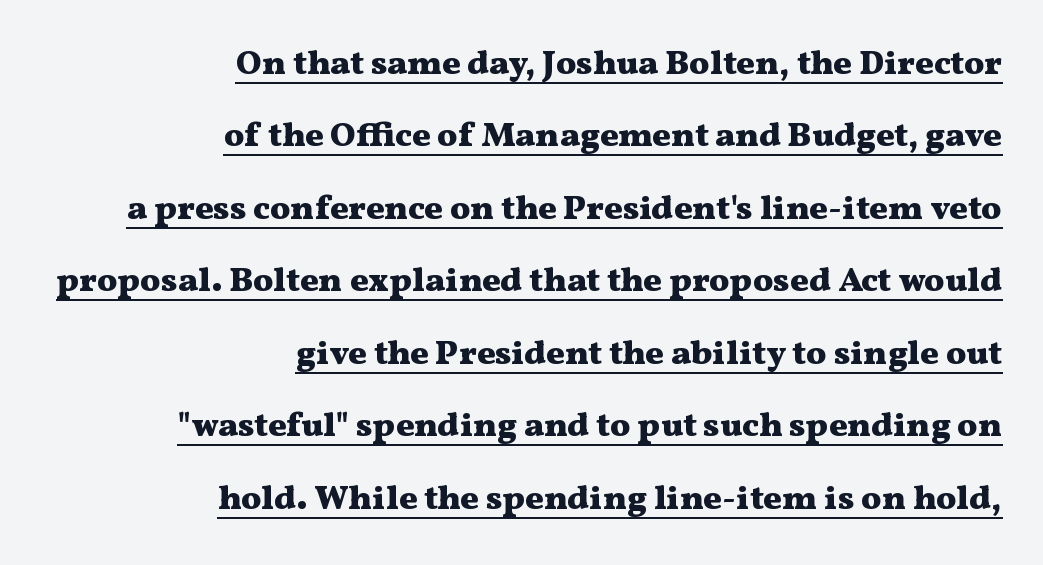
The image shows 34 px heavy, wide serif type, upright; set right-aligned, loose line spacing (2.13x), normal letter spacing, underlined; medium stroke contrast and a medium x-height.
